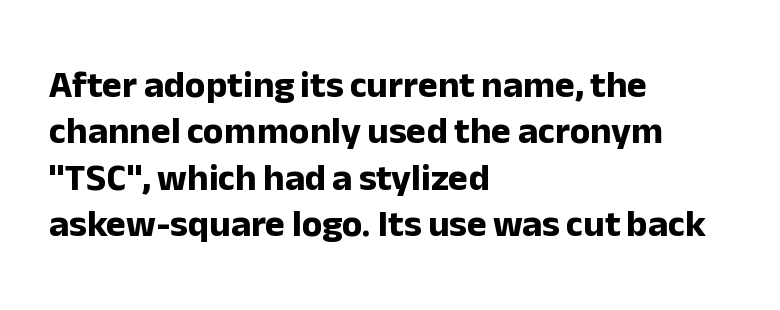
Q: Is the text bold? A: Yes.
Q: Is the text italic (slanted)? A: No, it is upright.
Q: Is the typeface a serif or a sans-serif typeface? A: Sans-serif.
Q: Is the text underlined? A: No.
Q: How is the paragraph aligned? A: Left-aligned.
Q: Is the spacing between letters normal or unusually wide? A: Normal.
Q: Width (condensed, normal, or wide)? A: Normal.
Q: Stroke contrast? A: Low.
Q: x-height? A: Medium.
Q: Monospaced? A: No.
